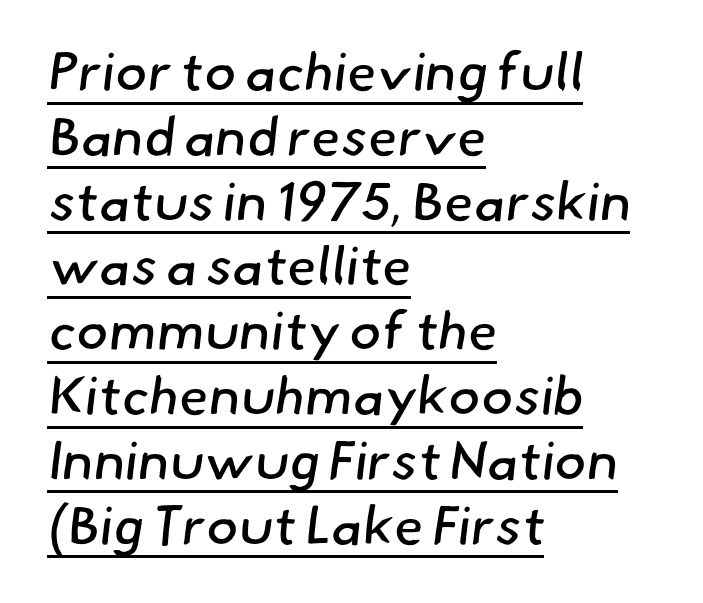
{"serif": "no", "bold": "no", "weight": "regular", "width": "normal", "stroke_contrast": "low", "x_height": "small", "monospaced": "no", "underline": "yes", "align": "left", "line_spacing_ratio": 1.2, "letter_spacing": "normal", "letter_spacing_em": 0.0, "glyph_px": 54}
